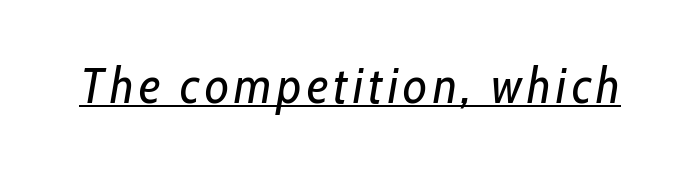
{"italic": "yes", "lean": "right", "slant_degrees": 10, "bold": "no", "weight": "regular", "width": "condensed", "stroke_contrast": "low", "x_height": "medium", "monospaced": "no", "underline": "yes", "glyph_px": 49}
